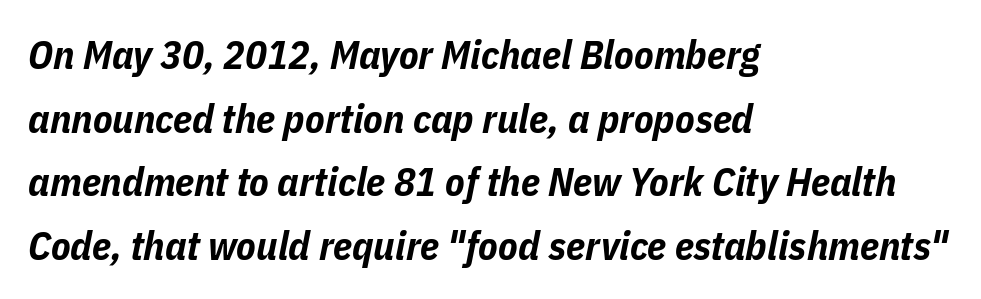
{"italic": "yes", "lean": "right", "slant_degrees": 11, "bold": "yes", "weight": "bold", "width": "condensed", "stroke_contrast": "low", "x_height": "medium", "monospaced": "no", "underline": "no", "align": "left", "line_spacing": "normal", "line_spacing_ratio": 1.59, "letter_spacing": "normal", "letter_spacing_em": 0.0, "glyph_px": 40}
